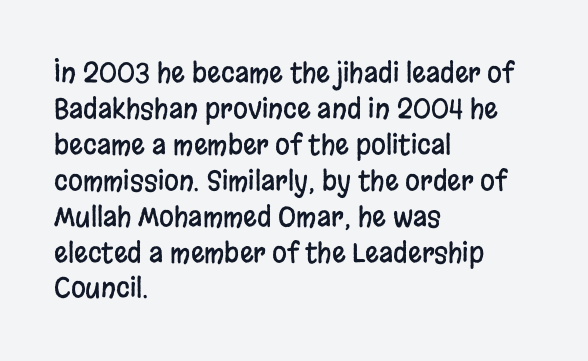
Q: Is the text italic (slanted)? A: No, it is upright.
Q: Is the text underlined? A: No.
Q: How is the paragraph aligned? A: Left-aligned.
Q: Is the spacing between letters normal or unusually wide? A: Normal.
Q: Is the spacing between lines tight, normal or loose? A: Normal.
